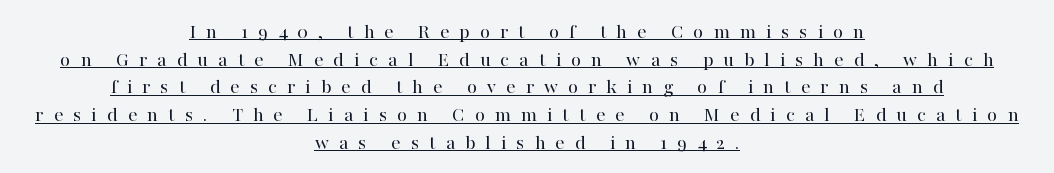
Q: Is the text bold? A: No.
Q: Is the text italic (slanted)? A: No, it is upright.
Q: Is the text underlined? A: Yes.
Q: How is the paragraph aligned? A: Centered.
Q: Is the spacing between letters normal or unusually wide? A: Unusually wide.
Q: Is the spacing between lines tight, normal or loose? A: Normal.
